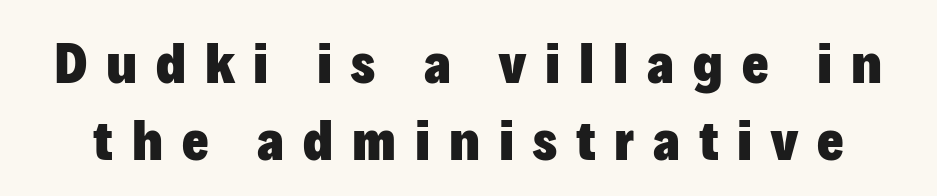
{"serif": "no", "italic": "no", "bold": "yes", "weight": "heavy", "width": "normal", "stroke_contrast": "low", "x_height": "medium", "monospaced": "no", "underline": "no", "line_spacing": "normal", "line_spacing_ratio": 1.35, "letter_spacing": "wide", "letter_spacing_em": 0.33, "glyph_px": 57}
